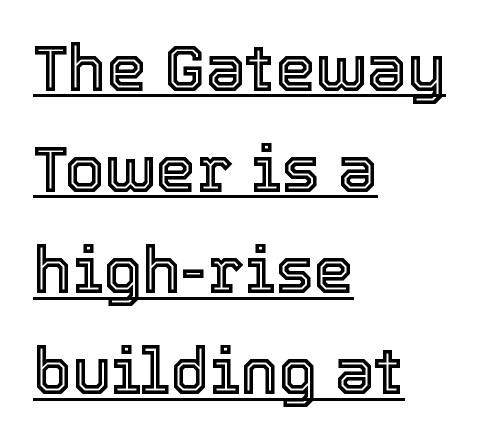
The image shows 64 px text type, upright; set left-aligned, normal line spacing (1.58x), normal letter spacing, underlined; a medium x-height.
